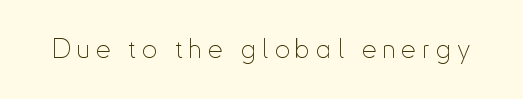
The image shows 26 px text type, upright; set unusually wide letter spacing (+0.24 em), not underlined.
